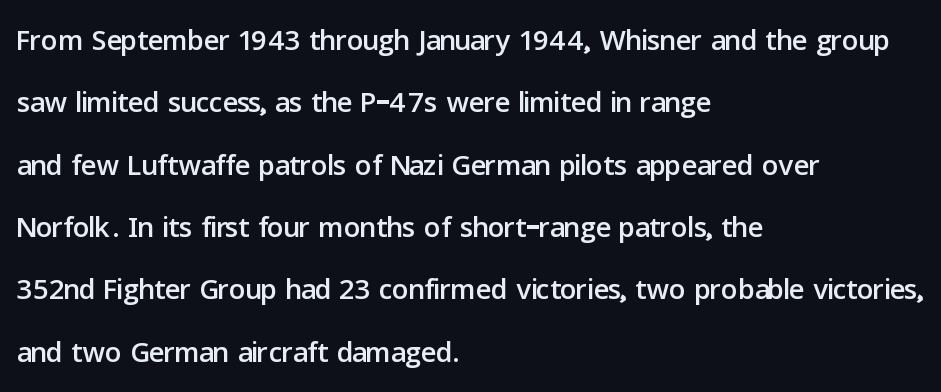
The font family rendered here belongs to the sans-serif group. Regular leading. Does the copy run flush right? No — it runs flush left. Words float on clear page, feet unadorned.
